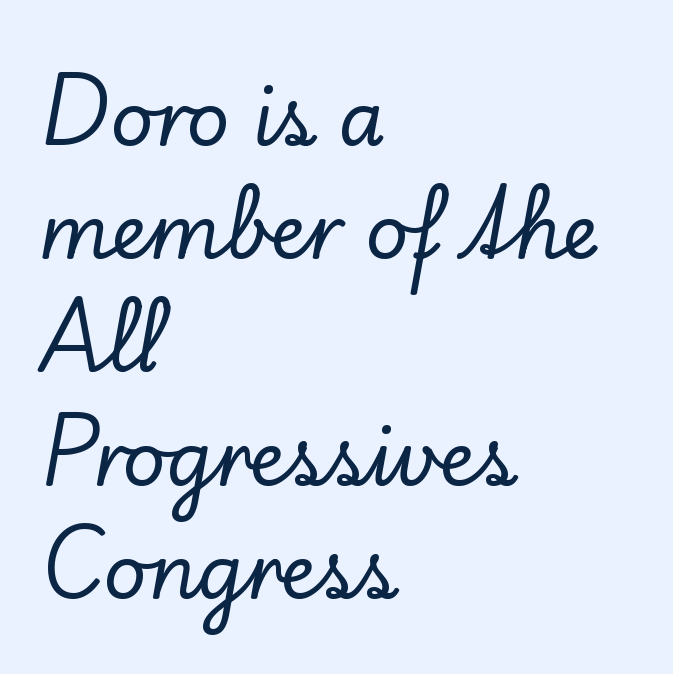
The text was rendered using a seriffed face with decorative stroke endings. Plain, unruled lines of type. This sample has the flowing, uneven cadence of proportional lettering.
